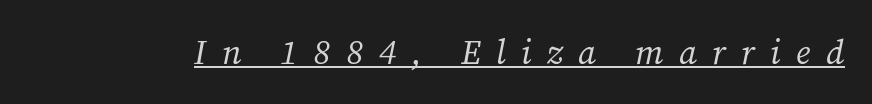
Q: Is the text bold? A: No.
Q: Is the text italic (slanted)? A: Yes, it leans right by about 12 degrees.
Q: Is the typeface a serif or a sans-serif typeface? A: Serif.
Q: Is the text underlined? A: Yes.
Q: Is the spacing between letters normal or unusually wide? A: Unusually wide.
Q: Width (condensed, normal, or wide)? A: Normal.
Q: Stroke contrast? A: Medium.
Q: x-height? A: Medium.
Q: Monospaced? A: No.
